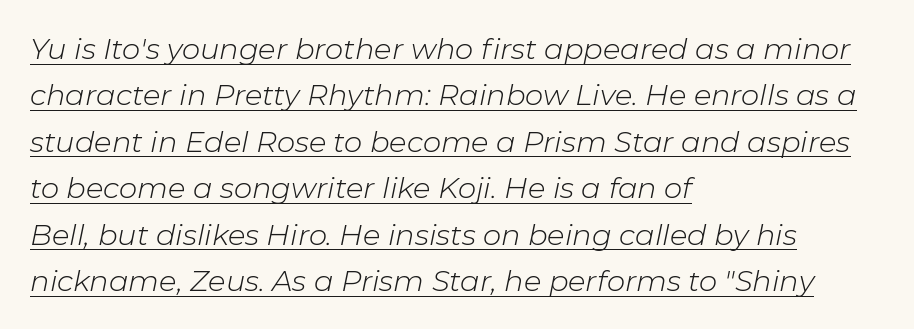
Q: Is the text bold? A: No.
Q: Is the text italic (slanted)? A: Yes, it leans right by about 11 degrees.
Q: Is the text underlined? A: Yes.
Q: How is the paragraph aligned? A: Left-aligned.
Q: Is the spacing between letters normal or unusually wide? A: Normal.
Q: Is the spacing between lines tight, normal or loose? A: Normal.
Q: Width (condensed, normal, or wide)? A: Normal.
Q: Stroke contrast? A: Low.
Q: x-height? A: Medium.
Q: Monospaced? A: No.
